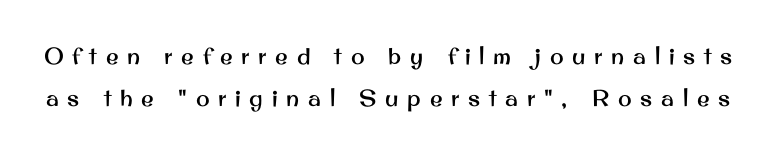
Vertical strokes here are truly vertical. Letters rest on an invisible, unmarked baseline. Spacing between characters has been opened up far beyond the box default.
